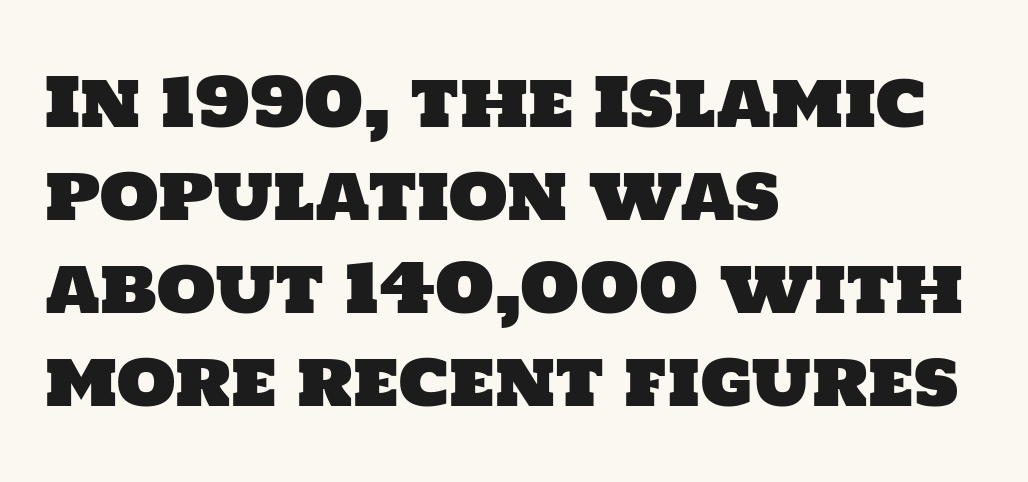
Vertical spacing — default. Is the block centered? No — it sits flush against the left margin. The letters sit at their default tracking, neither squeezed nor spread. Honestly, there is no underline to notice here at all. These lines are rendered in a variable-pitch font.
